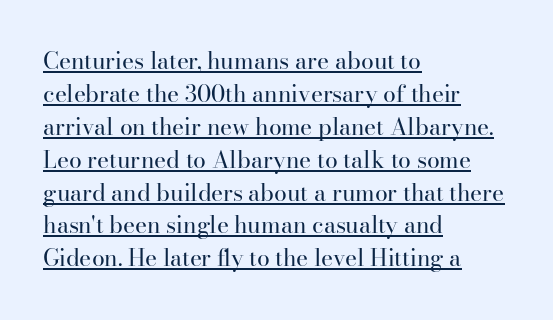
Every character sits straight up, as roman type does. Notice how descenders clear the ascenders below comfortably — that's standard leading. Inter-character spacing is left at the font's built-in metrics. Stems and bowls with no extra thickness — not bold.
